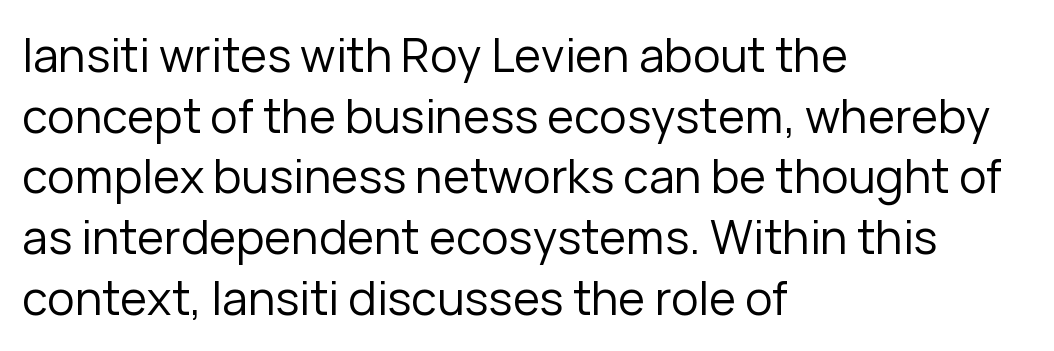
Is the type heavy? It reads as light-to-regular instead. Think of a printed novel: that variable character pitch is what you see here. Observe the ordinary spacing: letters are neighbours, not strangers. Serifs: no, the terminals of the letterforms are clean. The passage shown stacks its lines at a standard gap.
